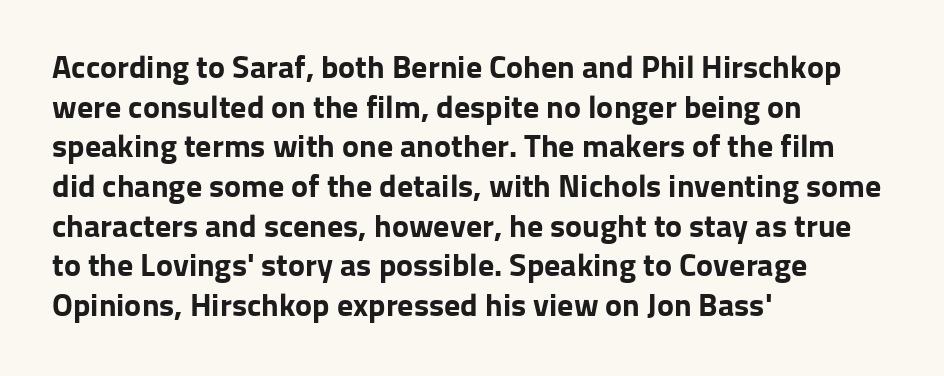
The rendering keeps characters at their native spacing. The characters display no serif detailing; their extremities are plain. The paragraph shown leans on its left margin. The font's upright variant was chosen for this text. Every letter is thick-stroked: bold, no question. Character widths vary here, with narrow letters taking less room than wide ones.
